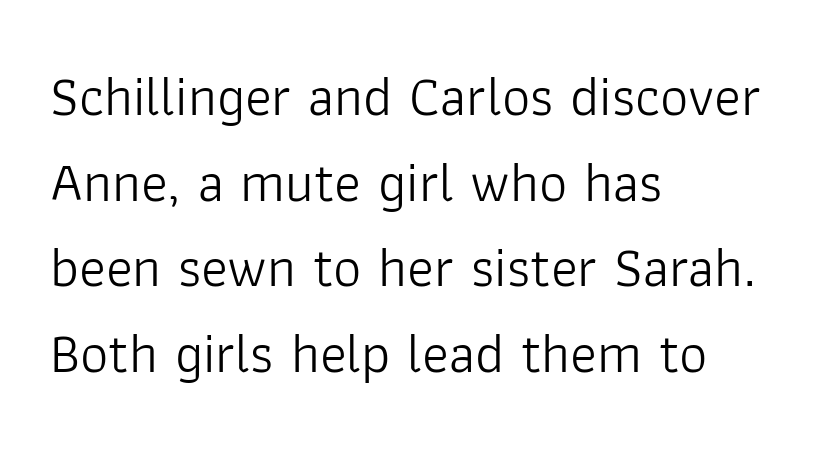
Q: Is the text bold? A: No.
Q: Is the text italic (slanted)? A: No, it is upright.
Q: Is the typeface a serif or a sans-serif typeface? A: Sans-serif.
Q: Is the text underlined? A: No.
Q: How is the paragraph aligned? A: Left-aligned.
Q: Is the spacing between letters normal or unusually wide? A: Normal.
Q: Is the spacing between lines tight, normal or loose? A: Normal.
Q: Width (condensed, normal, or wide)? A: Normal.
Q: Stroke contrast? A: Low.
Q: x-height? A: Medium.
Q: Monospaced? A: No.
